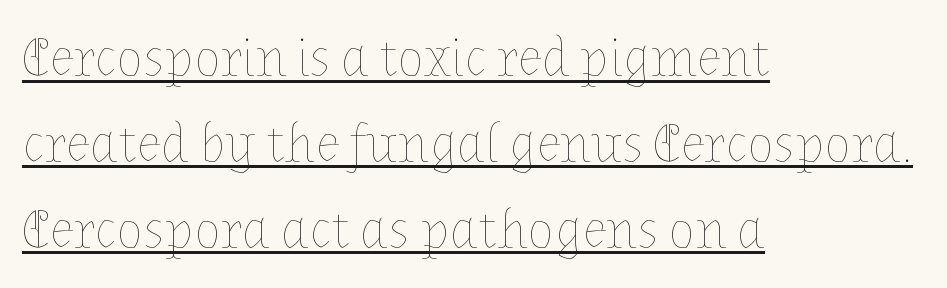
Q: Is the text bold? A: No.
Q: Is the text italic (slanted)? A: No, it is upright.
Q: Is the text underlined? A: Yes.
Q: How is the paragraph aligned? A: Left-aligned.
Q: Is the spacing between letters normal or unusually wide? A: Normal.
Q: Is the spacing between lines tight, normal or loose? A: Normal.
Q: Width (condensed, normal, or wide)? A: Normal.
Q: Stroke contrast? A: Low.
Q: x-height? A: Medium.
Q: Monospaced? A: No.
